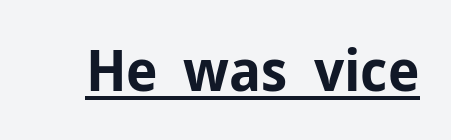
Has an underline been added? It has. The lettering stays uniformly vertical, giving the passage a roman look. Is this a fixed-width face? No — the glyphs have proportional, varying widths. Letter spacing: default. Letterform terminals end flat and unadorned throughout the passage.
